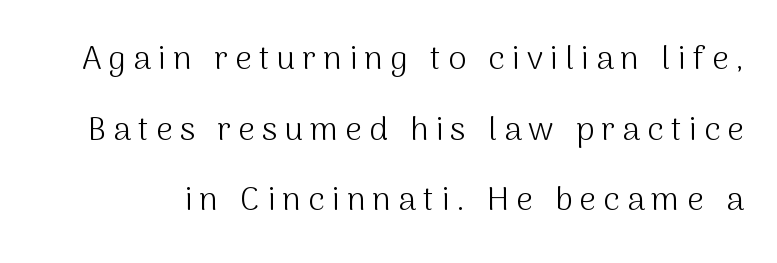
{"serif": "no", "italic": "no", "bold": "no", "weight": "light", "width": "normal", "stroke_contrast": "medium", "x_height": "medium", "monospaced": "no", "underline": "no", "line_spacing": "loose", "line_spacing_ratio": 2.14, "letter_spacing": "wide", "letter_spacing_em": 0.21, "glyph_px": 33}
